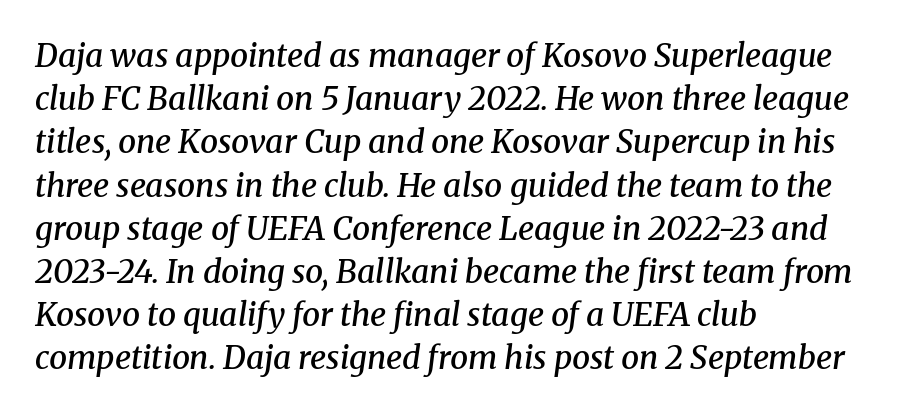
Q: Is the text bold? A: Semi-bold.
Q: Is the text italic (slanted)? A: Yes, it leans right by about 8 degrees.
Q: Is the typeface a serif or a sans-serif typeface? A: Serif.
Q: Is the text underlined? A: No.
Q: How is the paragraph aligned? A: Left-aligned.
Q: Is the spacing between letters normal or unusually wide? A: Normal.
Q: Is the spacing between lines tight, normal or loose? A: Normal.
Q: Width (condensed, normal, or wide)? A: Normal.
Q: Stroke contrast? A: Medium.
Q: x-height? A: Medium.
Q: Monospaced? A: No.
